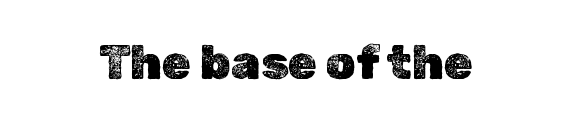
The image shows 47 px text type, upright; set centered, normal letter spacing, not underlined; a medium x-height.
